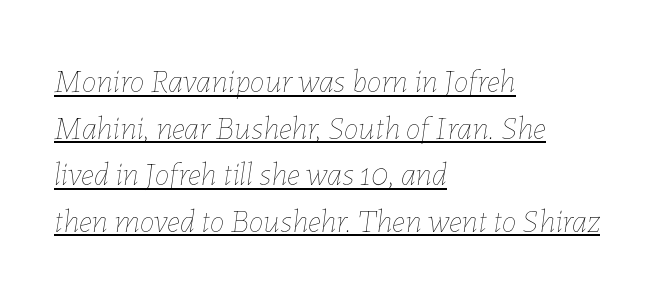
Here the designer chose a conventional face with non-uniform glyph widths. Letters have the restrained weight of plain body copy at most. Honestly, the letter spacing is just normal — you wouldn't notice it. The leading is moderate, giving the passage an even texture. An italicized treatment has been applied to the whole sample.
